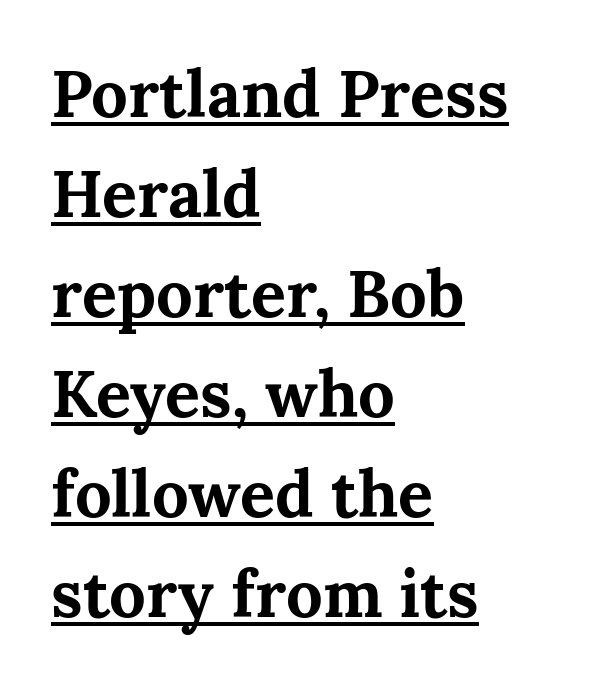
Does extra space separate the letters? No, they use regular spacing. Look at the bottom of the vertical strokes: they flare into serifs here. The rendering uses the underline text-decoration. Think of a printed novel: that variable character pitch is what you see here.
